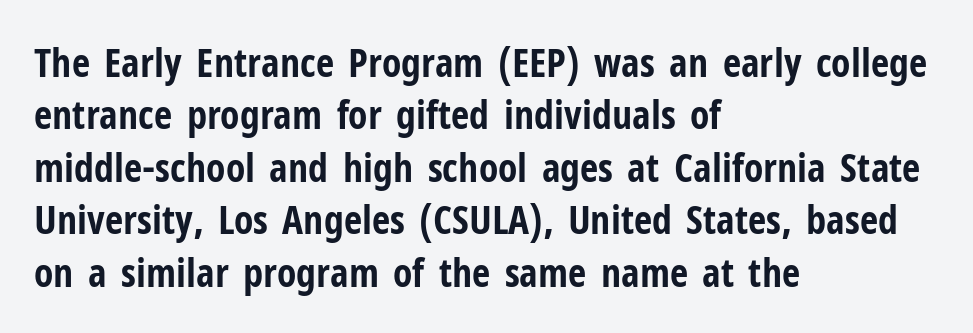
The image shows 40 px bold, condensed sans-serif type, upright; set left-aligned, normal line spacing (1.31x), normal letter spacing, not underlined; low stroke contrast and a medium x-height.
